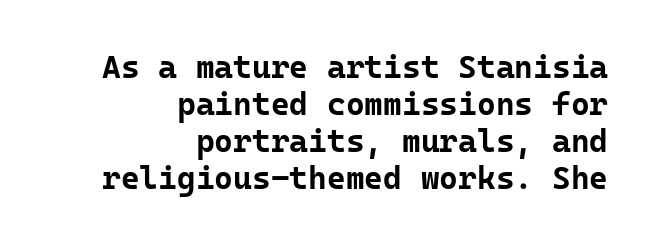
The image shows 32 px bold sans-serif type, upright, monospaced; set right-aligned, line spacing 1.16x, normal letter spacing, not underlined; low stroke contrast and a medium x-height.
